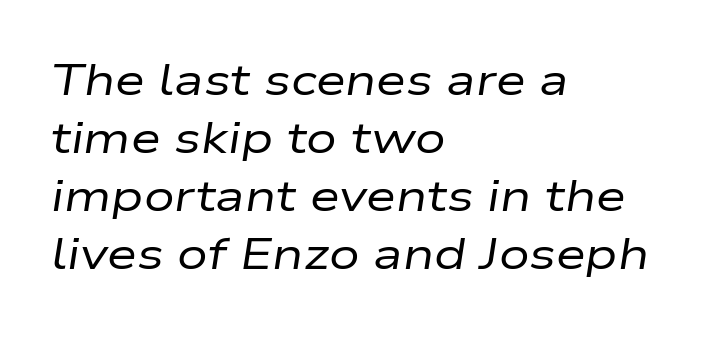
Q: Is the text bold? A: No.
Q: Is the text italic (slanted)? A: Yes, it leans right by about 9 degrees.
Q: Is the text underlined? A: No.
Q: How is the paragraph aligned? A: Left-aligned.
Q: Is the spacing between letters normal or unusually wide? A: Normal.
Q: Is the spacing between lines tight, normal or loose? A: Normal.
Q: Width (condensed, normal, or wide)? A: Wide.
Q: Stroke contrast? A: Low.
Q: x-height? A: Medium.
Q: Monospaced? A: No.
